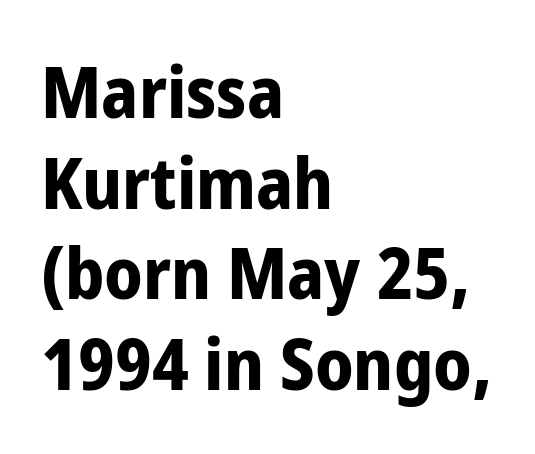
Q: Is the text bold? A: Yes.
Q: Is the text italic (slanted)? A: No, it is upright.
Q: Is the typeface a serif or a sans-serif typeface? A: Sans-serif.
Q: Is the text underlined? A: No.
Q: How is the paragraph aligned? A: Left-aligned.
Q: Is the spacing between letters normal or unusually wide? A: Normal.
Q: Is the spacing between lines tight, normal or loose? A: Normal.
Q: Width (condensed, normal, or wide)? A: Condensed.
Q: Stroke contrast? A: Low.
Q: x-height? A: Medium.
Q: Monospaced? A: No.
